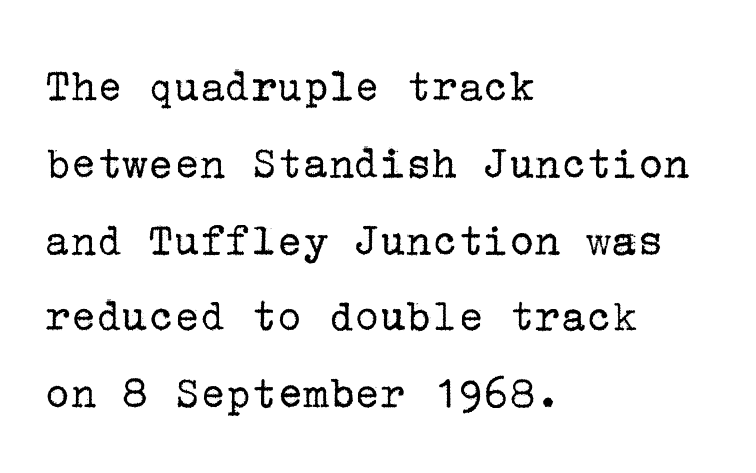
{"serif": "yes", "italic": "no", "bold": "no", "weight": "regular", "width": "normal", "stroke_contrast": "low", "x_height": "medium", "underline": "no", "align": "left", "line_spacing": "normal", "line_spacing_ratio": 1.6, "letter_spacing": "normal", "letter_spacing_em": 0.0, "glyph_px": 48}
